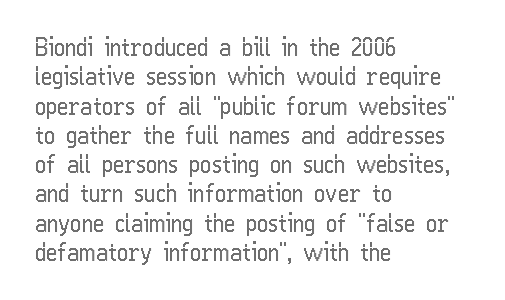
{"italic": "no", "underline": "no", "align": "left", "line_spacing_ratio": 1.22, "letter_spacing": "normal", "letter_spacing_em": 0.0, "glyph_px": 24}
